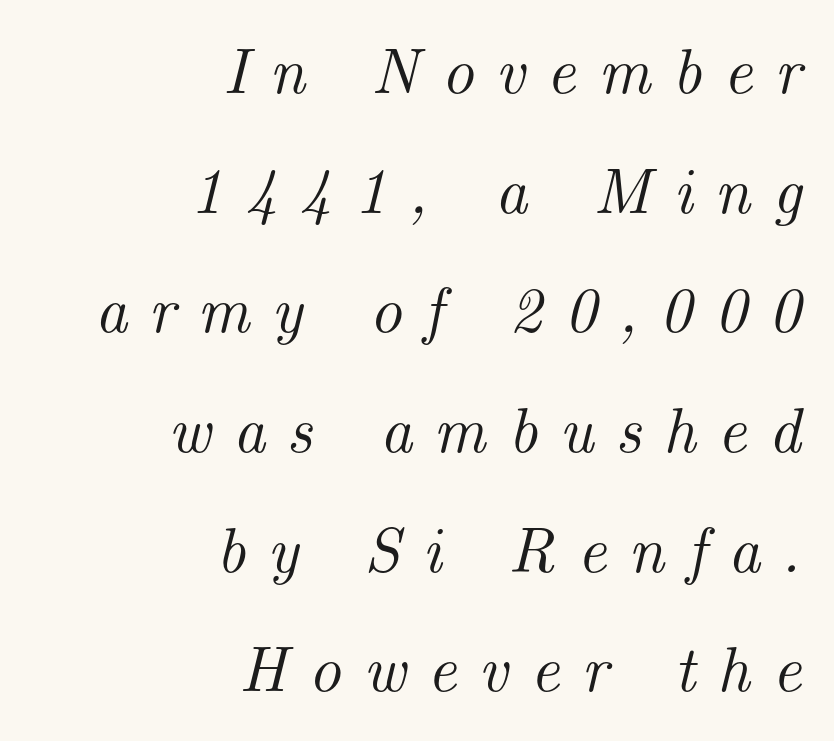
Q: Is the text italic (slanted)? A: Yes, it leans right by about 14 degrees.
Q: Is the typeface a serif or a sans-serif typeface? A: Serif.
Q: Is the text underlined? A: No.
Q: How is the paragraph aligned? A: Right-aligned.
Q: Is the spacing between letters normal or unusually wide? A: Unusually wide.
Q: Width (condensed, normal, or wide)? A: Normal.
Q: Stroke contrast? A: Medium.
Q: x-height? A: Small.
Q: Monospaced? A: No.
